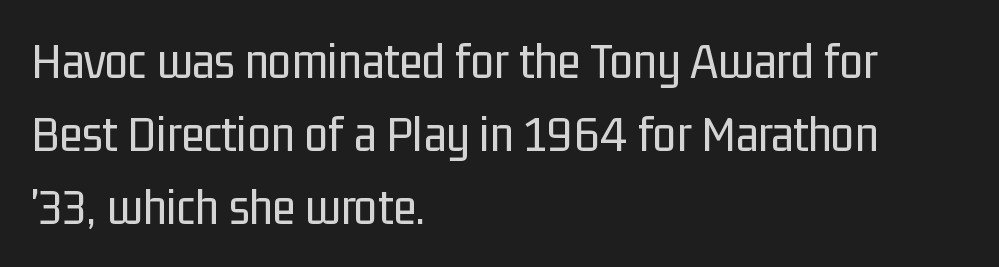
The passage shown is not underscored anywhere. Tracking value appears to be zero — textbook default spacing. Classification — sans serif. Does the copy run flush right? No — it runs flush left. A normal amount of white space separates one row of letters from the next.
